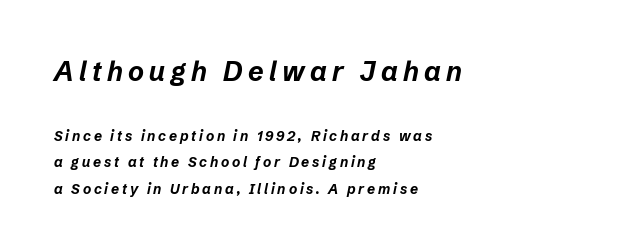
Q: Is the text bold? A: Yes.
Q: Is the text italic (slanted)? A: Yes, it leans right by about 12 degrees.
Q: Is the text underlined? A: No.
Q: How is the paragraph aligned? A: Left-aligned.
Q: Is the spacing between letters normal or unusually wide? A: Unusually wide.
Q: Which block of text is set in a larger size, the first (top) or the second (bottom)? A: The first (top) one.
